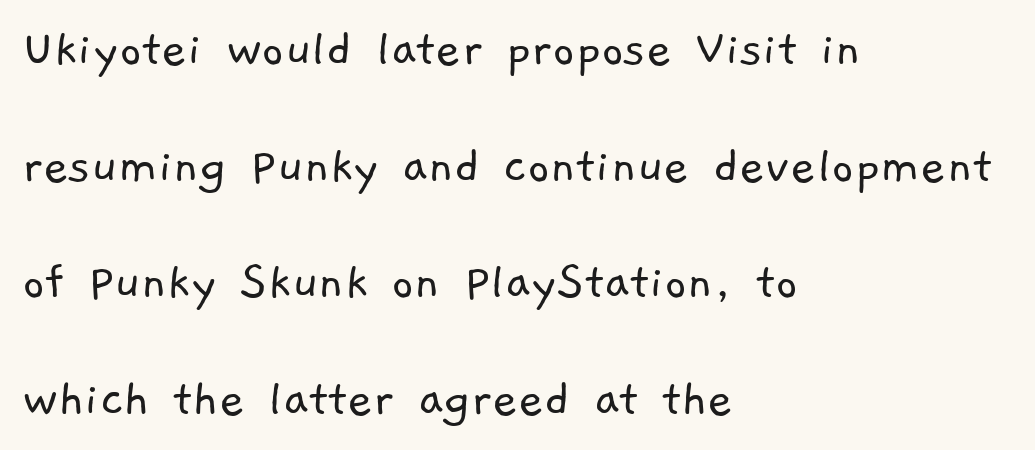
Q: Is the text bold? A: No.
Q: Is the typeface a serif or a sans-serif typeface? A: Sans-serif.
Q: Is the text underlined? A: No.
Q: How is the paragraph aligned? A: Left-aligned.
Q: Is the spacing between letters normal or unusually wide? A: Normal.
Q: Is the spacing between lines tight, normal or loose? A: Loose.
Q: Width (condensed, normal, or wide)? A: Normal.
Q: Stroke contrast? A: Low.
Q: x-height? A: Medium.
Q: Monospaced? A: No.
